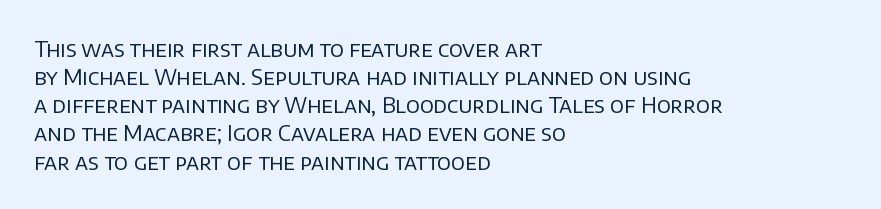
Normally led — the rows are evenly, conventionally spaced. Underlining? Definitely not there. The axis of the letterforms is exactly vertical. The passage is arranged the way most books set body copy — flush left. Default kerning and tracking; the words read as compact shapes.
